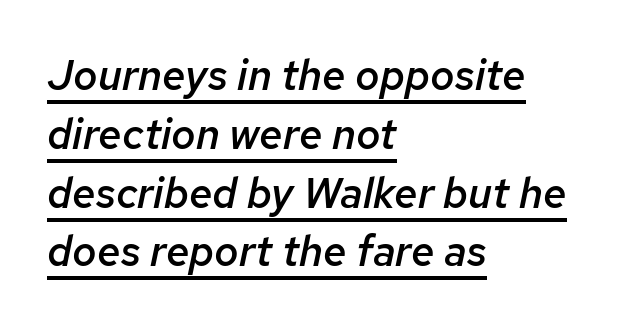
Notice how a bar underscores the lettering throughout. Summary of vertical rhythm: regular, with standard interline spacing. Observe the ordinary spacing: letters are neighbours, not strangers. These lines stack with their left ends in a neat column. Spacing verdict: proportional, widths tailored to each character. Rendered with sloped, italic letterforms.
